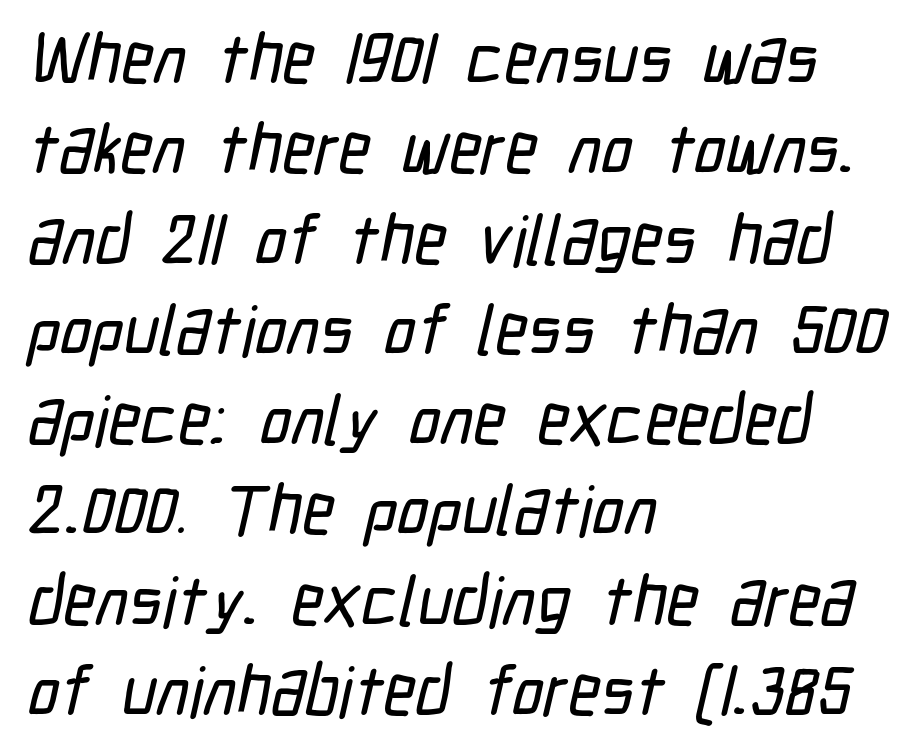
Q: Is the typeface a serif or a sans-serif typeface? A: Sans-serif.
Q: Is the text underlined? A: No.
Q: How is the paragraph aligned? A: Left-aligned.
Q: Is the spacing between letters normal or unusually wide? A: Normal.
Q: Is the spacing between lines tight, normal or loose? A: Normal.
Q: Width (condensed, normal, or wide)? A: Condensed.
Q: Stroke contrast? A: Low.
Q: x-height? A: Medium.
Q: Monospaced? A: No.
